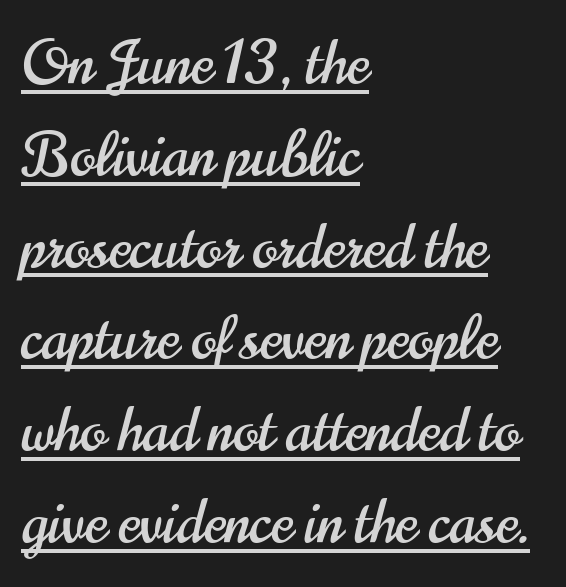
The image shows 60 px condensed sans-serif type; set left-aligned, normal line spacing (1.53x), normal letter spacing, underlined; high stroke contrast and a small x-height.
